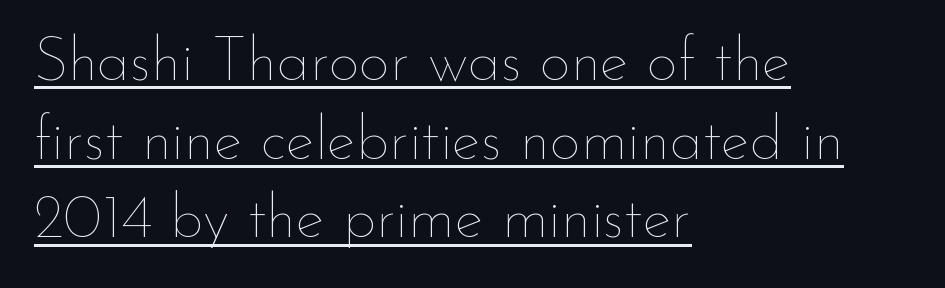
{"italic": "no", "bold": "no", "weight": "thin", "width": "normal", "stroke_contrast": "low", "x_height": "small", "monospaced": "no", "underline": "yes", "align": "left", "line_spacing": "normal", "line_spacing_ratio": 1.29, "letter_spacing": "normal", "letter_spacing_em": 0.0, "glyph_px": 61}
